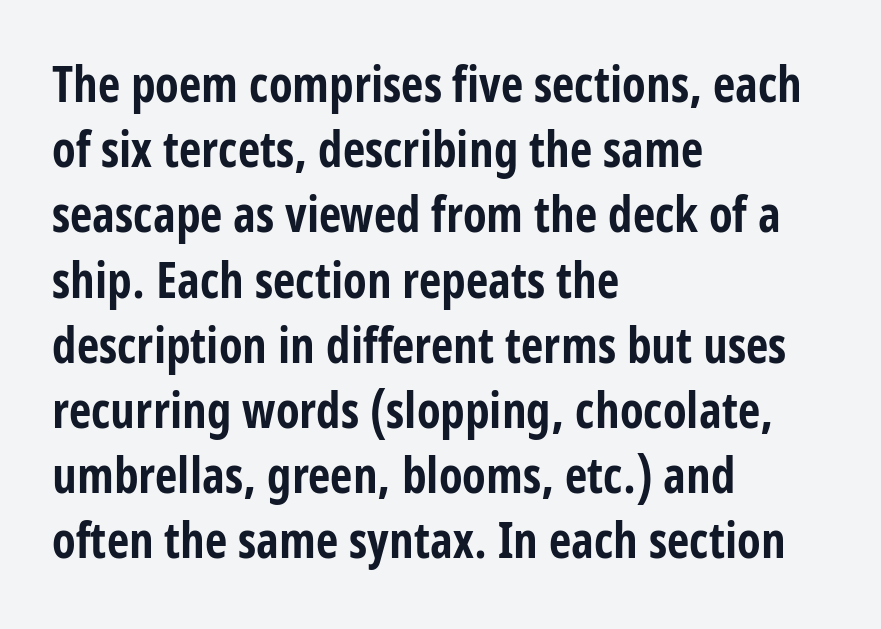
The image shows 49 px bold, condensed sans-serif type, upright; set left-aligned, normal line spacing (1.33x), normal letter spacing, not underlined; low stroke contrast and a large x-height.
